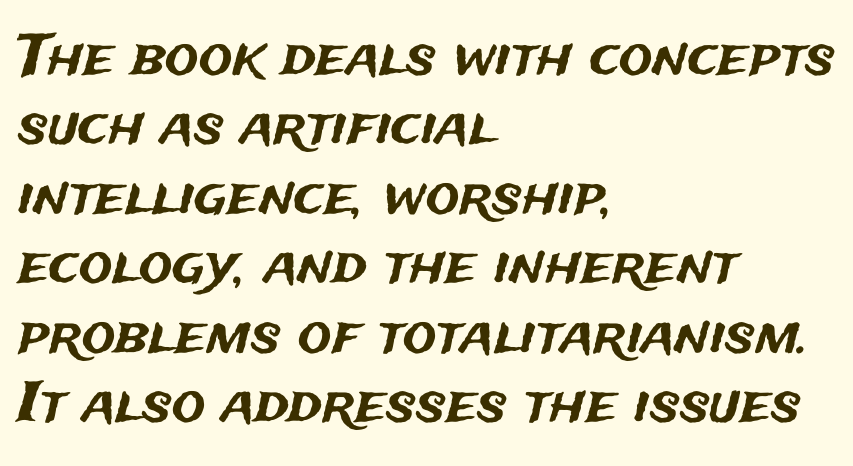
The image shows 56 px sans-serif type; set left-aligned, line spacing 1.24x, normal letter spacing, not underlined; medium stroke contrast and a medium x-height.
